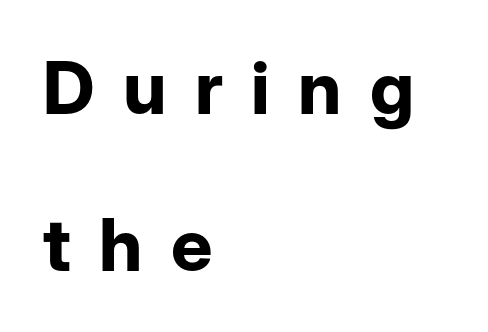
Q: Is the text bold? A: Yes.
Q: Is the text italic (slanted)? A: No, it is upright.
Q: Is the typeface a serif or a sans-serif typeface? A: Sans-serif.
Q: Is the text underlined? A: No.
Q: How is the paragraph aligned? A: Left-aligned.
Q: Is the spacing between letters normal or unusually wide? A: Unusually wide.
Q: Is the spacing between lines tight, normal or loose? A: Loose.
Q: Width (condensed, normal, or wide)? A: Normal.
Q: Stroke contrast? A: Low.
Q: x-height? A: Medium.
Q: Monospaced? A: No.
